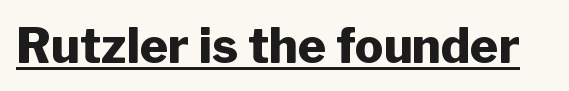
Glance below the letters and you will spot a drawn line. Observe the absence of serifs on each vertical stroke in this sample. A full-strength bold gives these letters their thick strokes. The passage shown is typed in a proportional face where columns would drift. The letters stand straight up with perfectly vertical stems.
